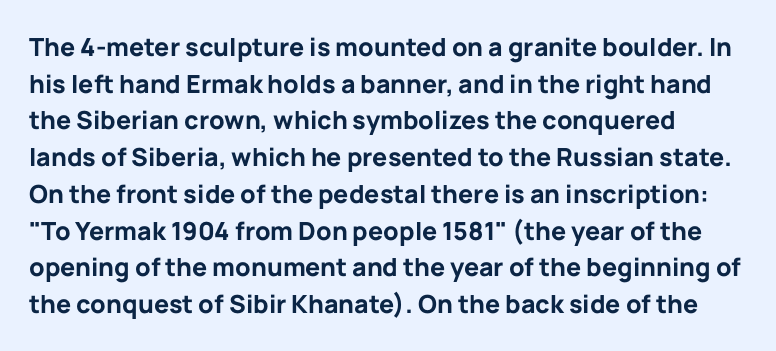
Typesetter's note: full bold, strokes at maximum text heaviness. The face used here is rendered with its standard letterfit. Baseline-to-baseline distance is the conventional proportion of letter height. Characters remain perfectly vertical along every line.
